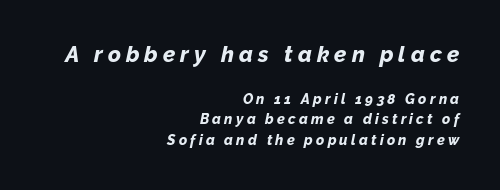
Note: larger setting up top, smaller setting below. Yep, that's italic — everything's leaning. Chunky letters — that's bold for sure. Quick note: interline space is typical. Descenders hang freely into open space.
